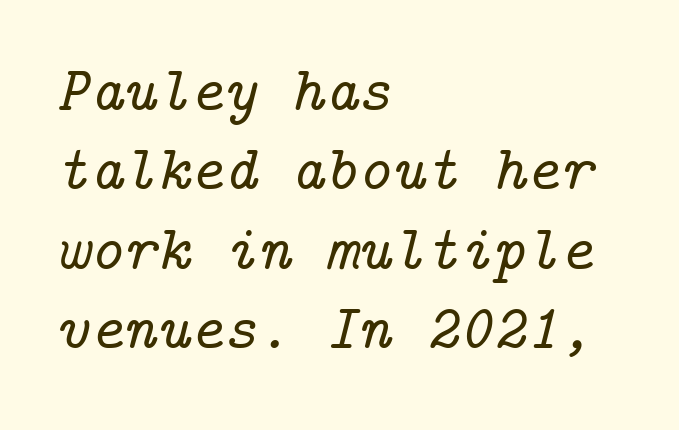
Unlike a clean sans, this face finishes its strokes with serifs. Would a proofreader flag this as italicized? Yes. Glance below the letters and you will spot only blank space. How are the letters spaced? Ordinarily, with no added tracking. Teacher's note: observe the even left margin — that is flush-left alignment.
